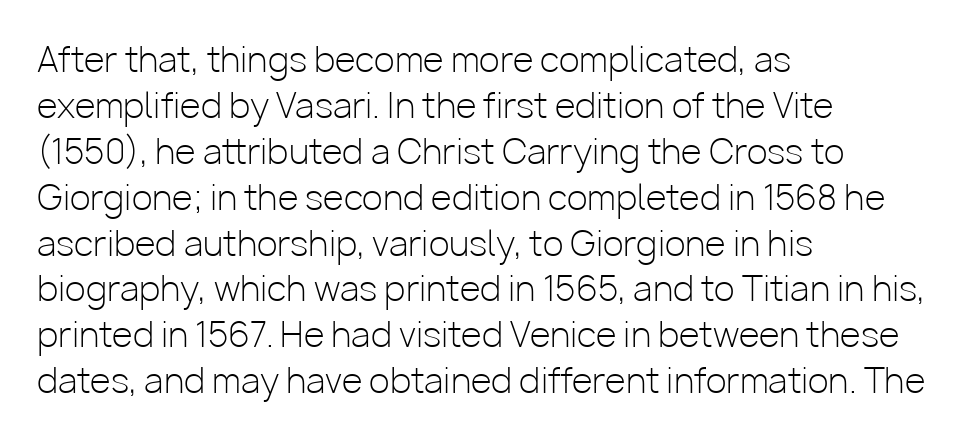
Q: Is the text bold? A: No.
Q: Is the text italic (slanted)? A: No, it is upright.
Q: Is the typeface a serif or a sans-serif typeface? A: Sans-serif.
Q: Is the text underlined? A: No.
Q: How is the paragraph aligned? A: Left-aligned.
Q: Is the spacing between letters normal or unusually wide? A: Normal.
Q: Is the spacing between lines tight, normal or loose? A: Normal.
Q: Width (condensed, normal, or wide)? A: Normal.
Q: Stroke contrast? A: Low.
Q: x-height? A: Medium.
Q: Monospaced? A: No.
